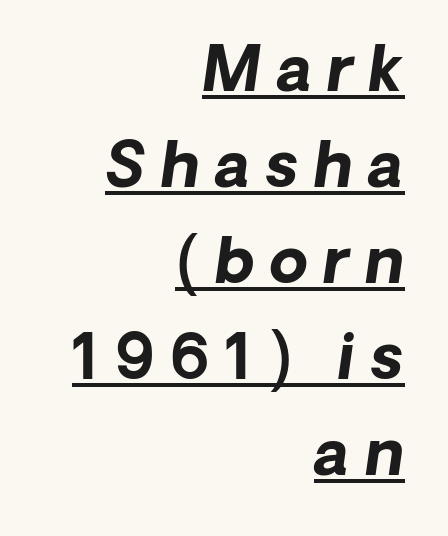
{"italic": "yes", "lean": "right", "slant_degrees": 8, "bold": "yes", "weight": "bold", "width": "normal", "stroke_contrast": "low", "x_height": "medium", "monospaced": "no", "underline": "yes", "align": "right", "line_spacing": "normal", "line_spacing_ratio": 1.55, "letter_spacing": "wide", "letter_spacing_em": 0.25, "glyph_px": 62}
